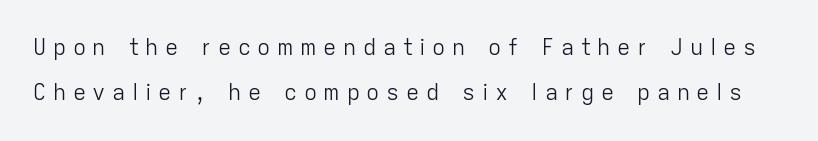
Any mark beneath the type? The region is blank. Unlike italic type, these characters show no tilt at all. Horizontal bands of white between lines are thick stripes. This reads as an unemphasized weight, regular at the heaviest. Substantial extra tracking has been applied to these lines.
